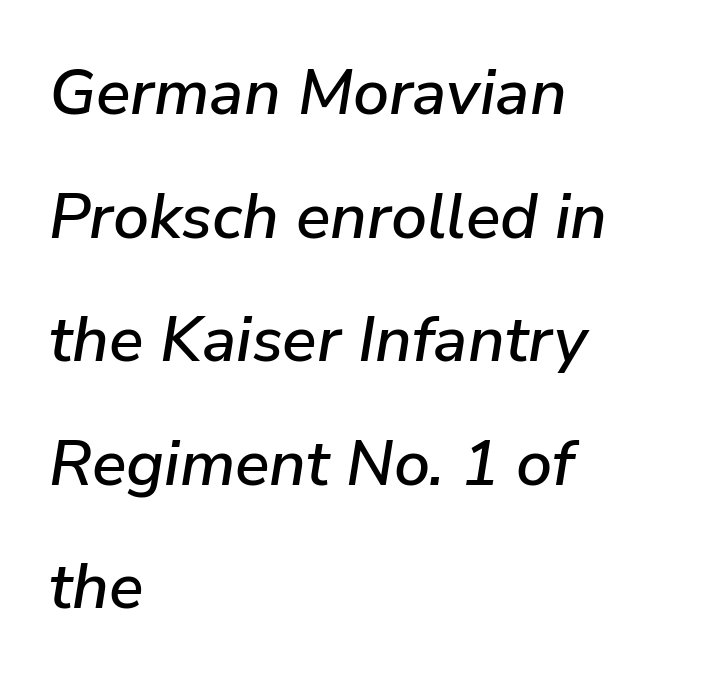
Looking at the ascenders, they clearly lean. What's the leading like? Stretched, with rows far apart. The string is rendered with underlining switched off. Compared with typical body copy, the letter spacing here is the same.
